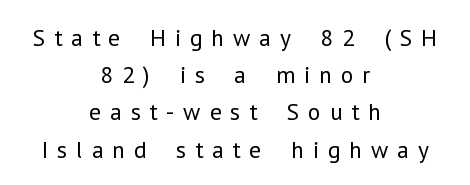
Q: Is the text bold? A: No.
Q: Is the text italic (slanted)? A: No, it is upright.
Q: Is the text underlined? A: No.
Q: How is the paragraph aligned? A: Centered.
Q: Is the spacing between letters normal or unusually wide? A: Unusually wide.
Q: Is the spacing between lines tight, normal or loose? A: Normal.
